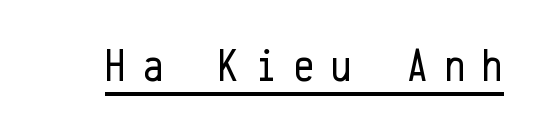
The image shows 46 px regular-weight, condensed sans-serif type, upright, monospaced; set unusually wide letter spacing (+0.37 em), underlined; low stroke contrast and a medium x-height.
